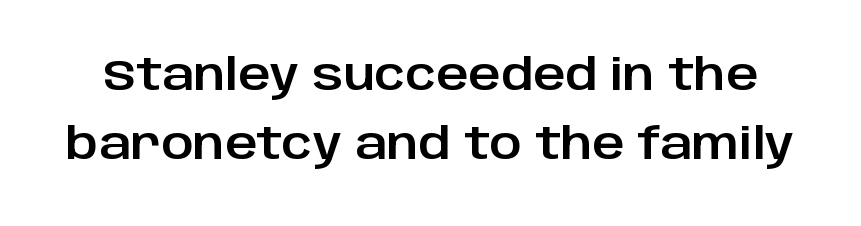
{"serif": "no", "italic": "no", "width": "normal", "stroke_contrast": "low", "x_height": "large", "monospaced": "no", "underline": "no", "line_spacing": "normal", "line_spacing_ratio": 1.57, "letter_spacing": "normal", "letter_spacing_em": 0.0, "glyph_px": 44}
